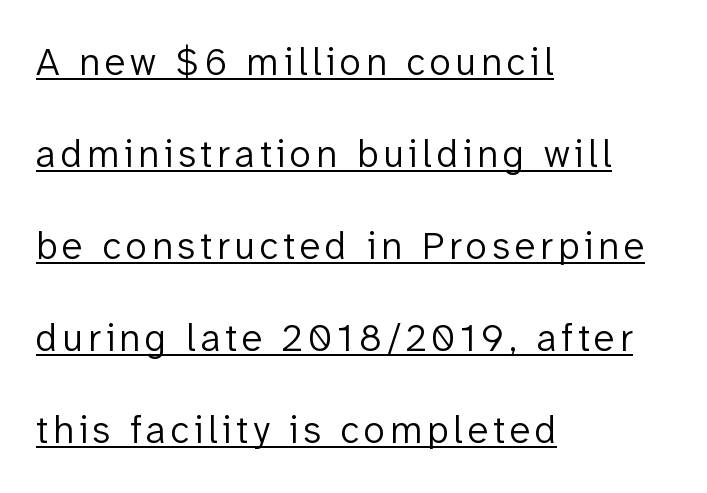
Q: Is the text bold? A: No.
Q: Is the text italic (slanted)? A: No, it is upright.
Q: Is the typeface a serif or a sans-serif typeface? A: Sans-serif.
Q: Is the text underlined? A: Yes.
Q: How is the paragraph aligned? A: Left-aligned.
Q: Is the spacing between lines tight, normal or loose? A: Loose.
Q: Width (condensed, normal, or wide)? A: Normal.
Q: Stroke contrast? A: Low.
Q: x-height? A: Medium.
Q: Monospaced? A: No.
